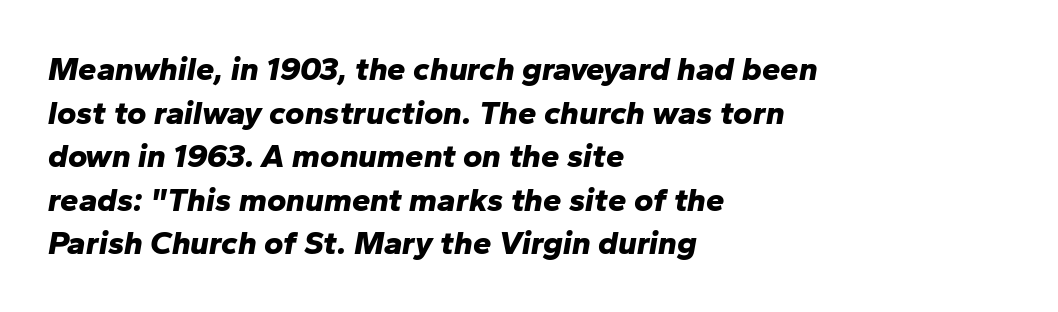
{"italic": "yes", "lean": "right", "slant_degrees": 10, "bold": "yes", "weight": "bold", "width": "normal", "stroke_contrast": "low", "x_height": "medium", "monospaced": "no", "underline": "no", "align": "left", "line_spacing": "normal", "line_spacing_ratio": 1.32, "letter_spacing": "normal", "letter_spacing_em": 0.0, "glyph_px": 33}
